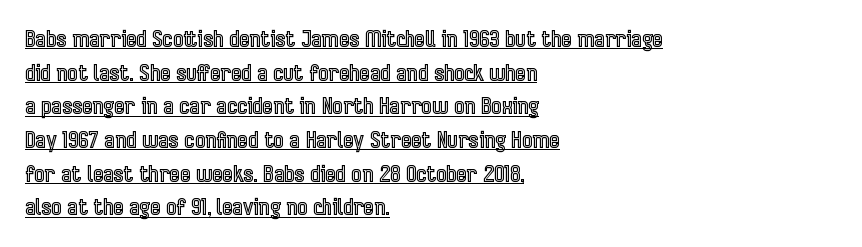
Q: Is the text italic (slanted)? A: No, it is upright.
Q: Is the text underlined? A: Yes.
Q: How is the paragraph aligned? A: Left-aligned.
Q: Is the spacing between letters normal or unusually wide? A: Normal.
Q: Is the spacing between lines tight, normal or loose? A: Normal.
